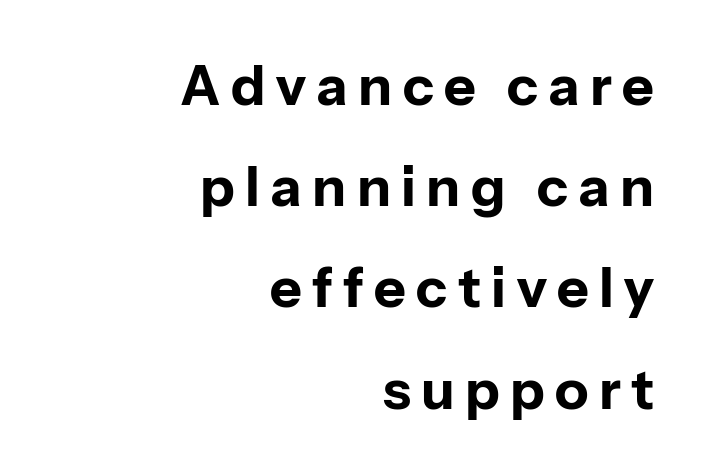
Chunky letters — that's bold for sure. Posture: straight, roman, zero tilt. Do the characters align in a grid? No, the font is proportional. Serif or sans? Sans — the stroke terminals are bare. Check the space under the baseline: it is left empty. Line endings align vertically; line beginnings do not.
